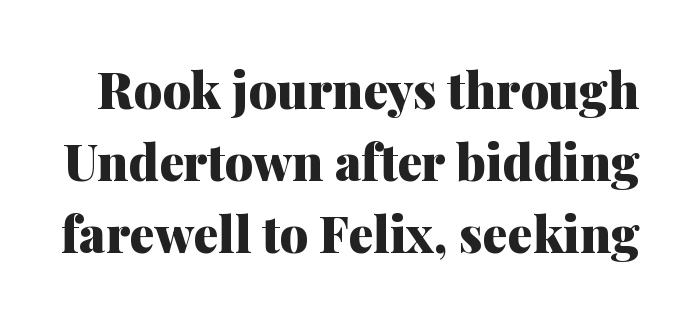
{"serif": "yes", "italic": "no", "bold": "yes", "weight": "heavy", "width": "normal", "stroke_contrast": "medium", "x_height": "medium", "monospaced": "no", "underline": "no", "line_spacing": "normal", "line_spacing_ratio": 1.44, "letter_spacing": "normal", "letter_spacing_em": 0.0, "glyph_px": 50}
